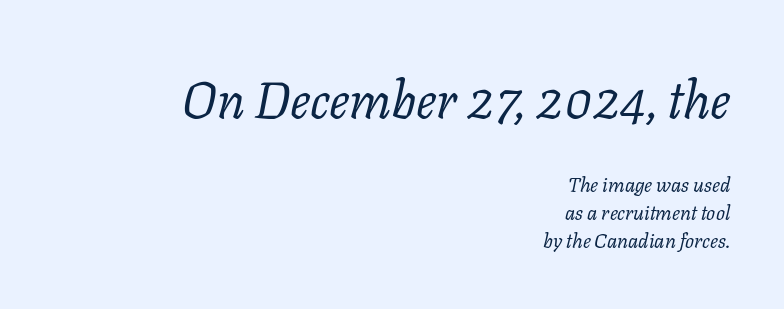
Q: Is the text bold? A: No.
Q: Is the text italic (slanted)? A: Yes, it leans right by about 11 degrees.
Q: Is the typeface a serif or a sans-serif typeface? A: Serif.
Q: Is the text underlined? A: No.
Q: How is the paragraph aligned? A: Right-aligned.
Q: Is the spacing between letters normal or unusually wide? A: Normal.
Q: Is the spacing between lines tight, normal or loose? A: Normal.
Q: Which block of text is set in a larger size, the first (top) or the second (bottom)? A: The first (top) one.
Q: Width (condensed, normal, or wide)? A: Normal.
Q: Stroke contrast? A: Low.
Q: x-height? A: Medium.
Q: Monospaced? A: No.
